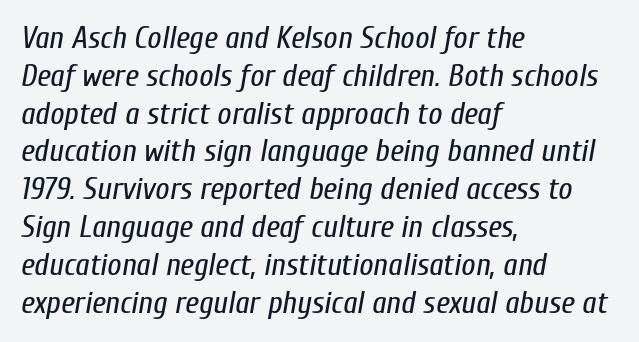
Q: Is the text bold? A: No.
Q: Is the text italic (slanted)? A: Yes, it leans right by about 10 degrees.
Q: Is the text underlined? A: No.
Q: How is the paragraph aligned? A: Left-aligned.
Q: Is the spacing between letters normal or unusually wide? A: Normal.
Q: Width (condensed, normal, or wide)? A: Condensed.
Q: Stroke contrast? A: Low.
Q: x-height? A: Medium.
Q: Monospaced? A: No.
